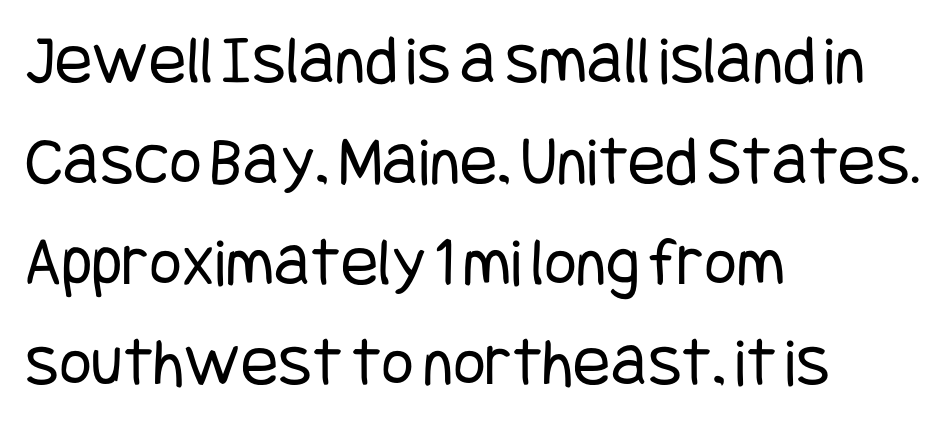
Decoration check: the copy has no underline. Notice how the passage keeps a crisp vertical edge on the left only. Notice how descenders clear the ascenders below comfortably — that's standard leading. The letters carry no serifs — their stems end cleanly without finishing strokes. The tracking reads as untouched default to a designer's eye. No italicization has been applied; the sample stays upright.
